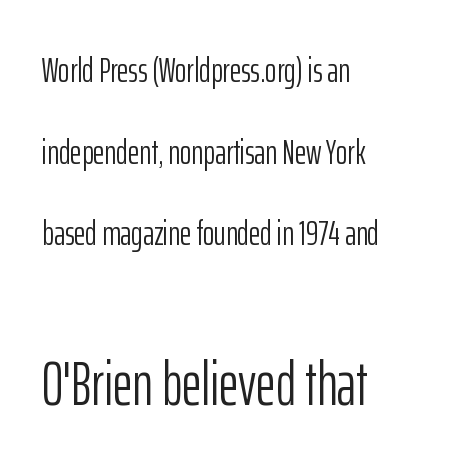
{"serif": "no", "italic": "no", "bold": "no", "weight": "light", "width": "condensed", "stroke_contrast": "low", "x_height": "medium", "monospaced": "no", "underline": "no", "align": "left", "line_spacing": "loose", "line_spacing_ratio": 2.33, "letter_spacing": "normal", "letter_spacing_em": 0.0, "larger_block": "second", "size_ratio": 1.74, "glyph_px": 61}
